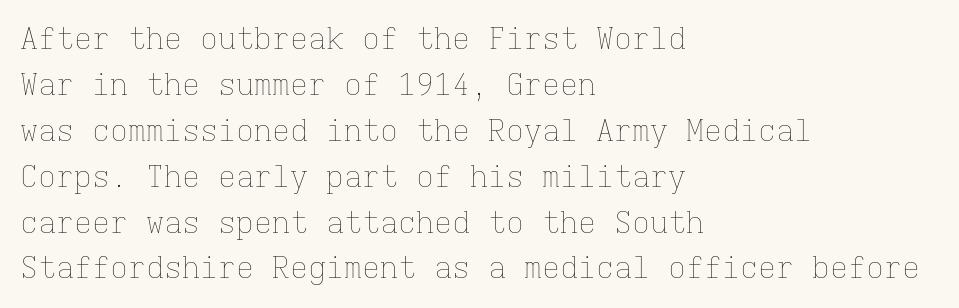
Is the stroke heavy? The answer is a plain regular-or-lighter. Horizontal bands of white between lines are of average thickness. The area under the type is left untouched. Every character here occupies the same horizontal width, giving the sample a typewriter-like rhythm.
